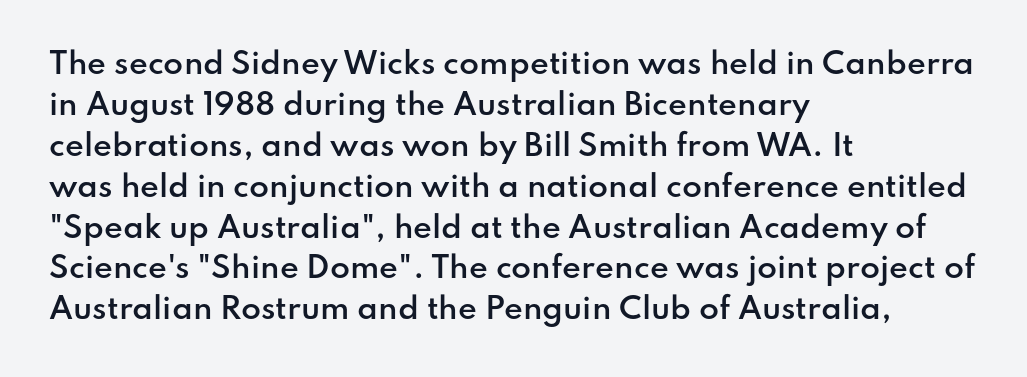
Anything drawn beneath the words? Only blank space. Characters follow at the spacing the type designer built in. Rendered with straight, roman letterforms. Evenly set lines give the paragraph a standard silhouette.
